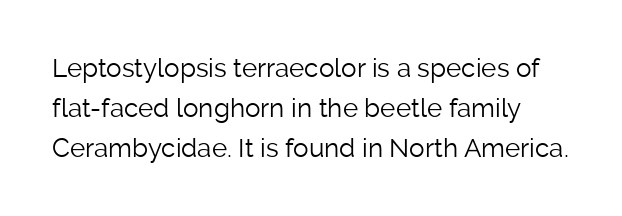
The image shows 26 px text type, upright; set normal line spacing (1.53x), normal letter spacing, not underlined.
